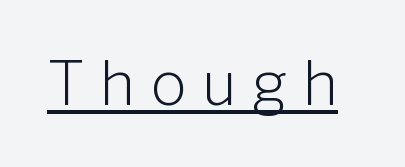
{"serif": "no", "italic": "no", "bold": "no", "weight": "light", "width": "normal", "stroke_contrast": "low", "x_height": "medium", "monospaced": "no", "underline": "yes", "letter_spacing": "wide", "letter_spacing_em": 0.26, "glyph_px": 60}
